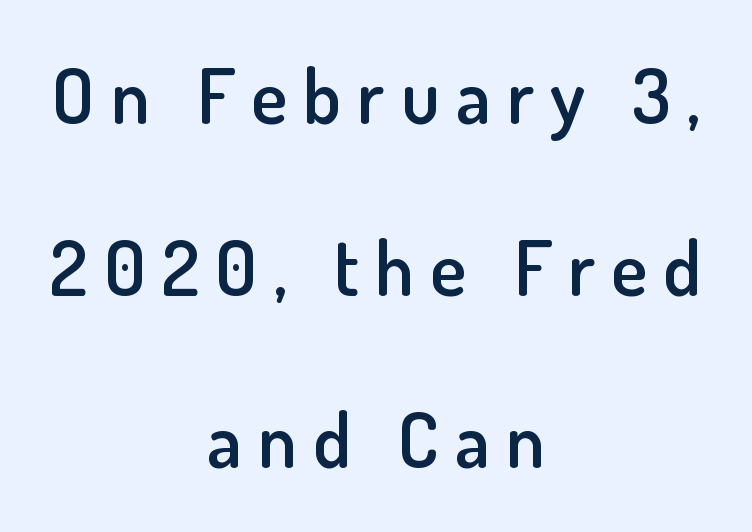
The image shows 76 px semibold sans-serif type, upright; set centered, loose line spacing (2.26x), unusually wide letter spacing (+0.21 em), not underlined; low stroke contrast and a small x-height.
